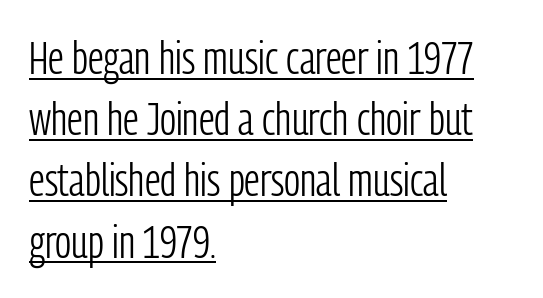
Type style note: lacks serifs. This sample carries an underscore along the baseline area. A typesetter would call this proportional, since set widths differ per character. Rows of type keep a routine distance in the vertical direction. Horizontal alignment here is leftward, the default for most running prose.
